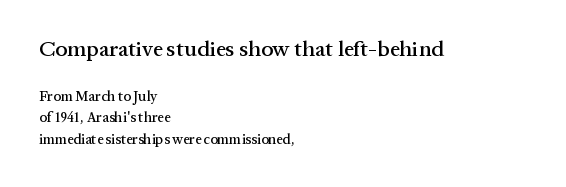
The zone under the glyphs is completely vacant. Designer's note — italics off, roman on. These lines are set flush left with a ragged right edge. Caption: upper text group enlarged, lower text group reduced. The gaps between neighbouring characters are ordinary and unremarkable.
